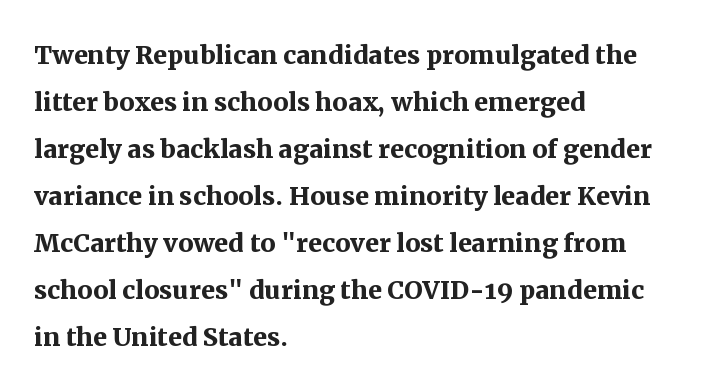
The rendering uses natural spacing where letterforms have individual widths. I'd call this a serif setting — the letters wear small feet. Compared with a centered layout, this one pins lines to the left instead. In terms of leading, this rendering sits right in the middle. The foot of each line stays bare and open.
